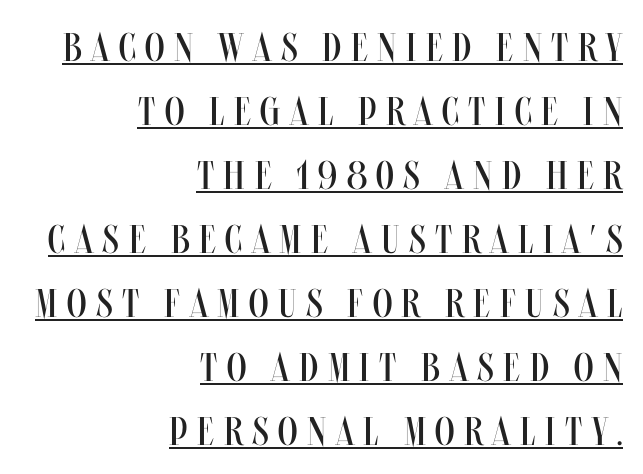
The image shows 40 px regular-weight, condensed type, upright; set right-aligned, normal line spacing (1.6x), unusually wide letter spacing (+0.24 em), underlined; medium stroke contrast and a large x-height.
